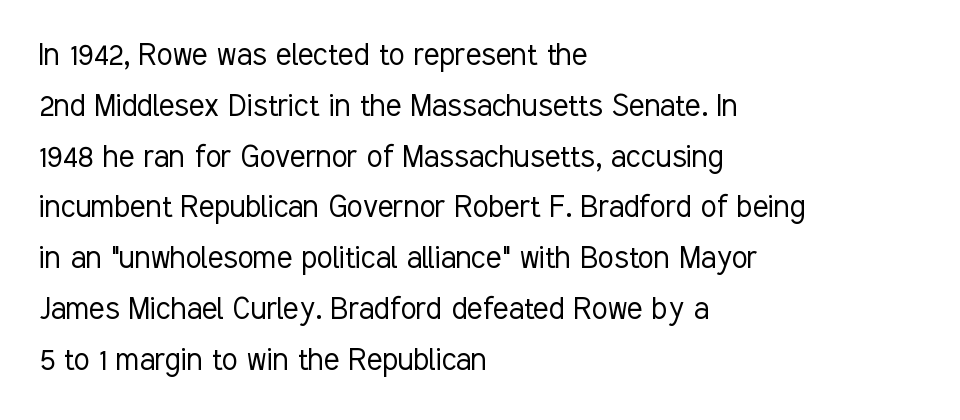
The image shows 36 px light, condensed sans-serif type, upright; set left-aligned, normal line spacing (1.41x), normal letter spacing, not underlined; low stroke contrast and a medium x-height.
